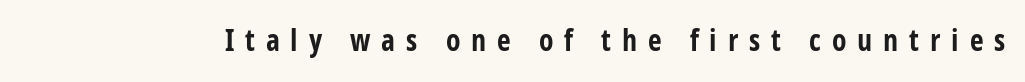
{"serif": "no", "italic": "no", "bold": "yes", "weight": "bold", "width": "condensed", "stroke_contrast": "low", "x_height": "large", "monospaced": "no", "underline": "no", "letter_spacing": "wide", "letter_spacing_em": 0.36, "glyph_px": 30}
